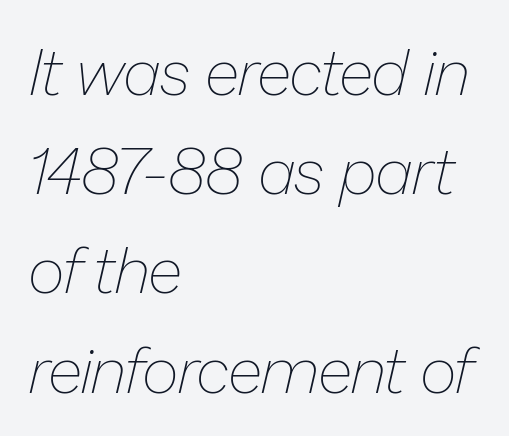
{"italic": "yes", "lean": "right", "slant_degrees": 13, "bold": "no", "weight": "thin", "width": "normal", "stroke_contrast": "low", "x_height": "medium", "monospaced": "no", "underline": "no", "align": "left", "line_spacing": "normal", "line_spacing_ratio": 1.55, "letter_spacing": "normal", "letter_spacing_em": 0.0, "glyph_px": 64}
